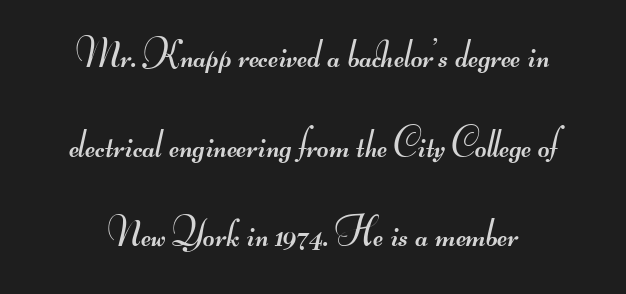
{"serif": "no", "bold": "no", "weight": "regular", "width": "wide", "stroke_contrast": "medium", "monospaced": "no", "underline": "no", "line_spacing": "loose", "line_spacing_ratio": 2.24, "letter_spacing": "normal", "letter_spacing_em": 0.0, "glyph_px": 40}
